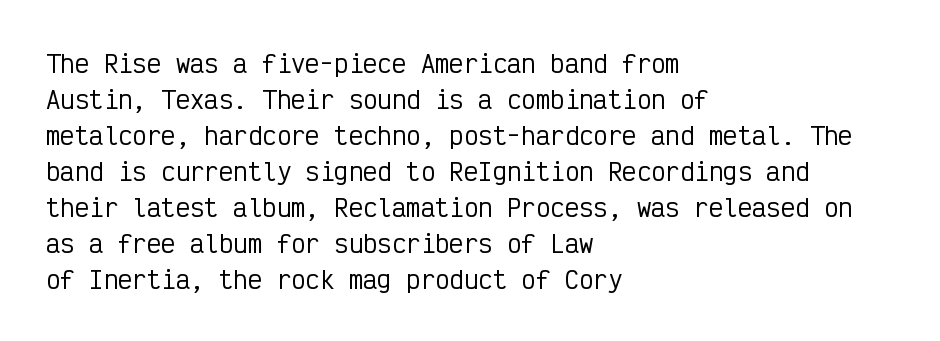
Q: Is the text italic (slanted)? A: No, it is upright.
Q: Is the text underlined? A: No.
Q: How is the paragraph aligned? A: Left-aligned.
Q: Is the spacing between letters normal or unusually wide? A: Normal.
Q: Is the spacing between lines tight, normal or loose? A: Normal.
